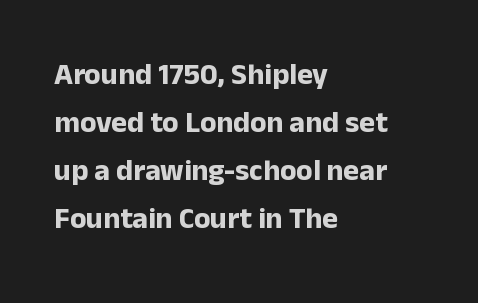
Q: Is the text bold? A: Yes.
Q: Is the text italic (slanted)? A: No, it is upright.
Q: Is the typeface a serif or a sans-serif typeface? A: Sans-serif.
Q: Is the text underlined? A: No.
Q: How is the paragraph aligned? A: Left-aligned.
Q: Is the spacing between letters normal or unusually wide? A: Normal.
Q: Is the spacing between lines tight, normal or loose? A: Normal.
Q: Width (condensed, normal, or wide)? A: Normal.
Q: Stroke contrast? A: Low.
Q: x-height? A: Medium.
Q: Monospaced? A: No.
